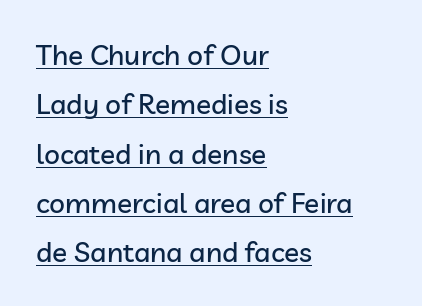
The image shows 28 px sans-serif type, upright; set left-aligned, line spacing 1.76x, normal letter spacing, underlined; low stroke contrast and a medium x-height.
